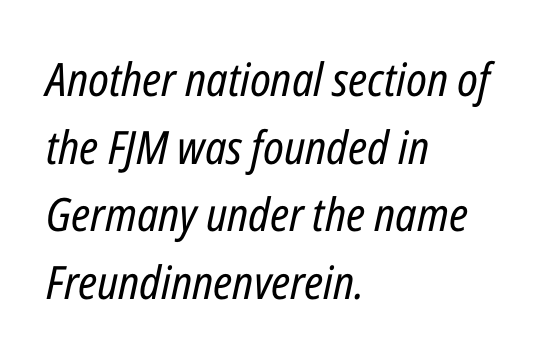
Q: Is the text bold? A: No.
Q: Is the text italic (slanted)? A: Yes, it leans right by about 12 degrees.
Q: Is the text underlined? A: No.
Q: How is the paragraph aligned? A: Left-aligned.
Q: Is the spacing between letters normal or unusually wide? A: Normal.
Q: Is the spacing between lines tight, normal or loose? A: Normal.
Q: Width (condensed, normal, or wide)? A: Condensed.
Q: Stroke contrast? A: Low.
Q: x-height? A: Medium.
Q: Monospaced? A: No.
